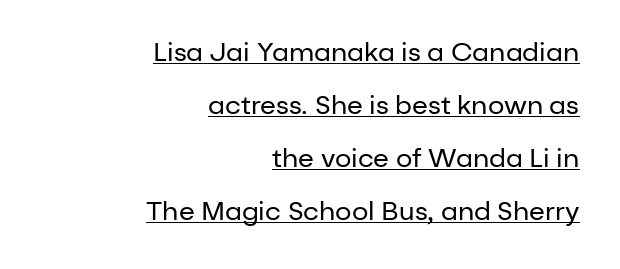
{"italic": "no", "bold": "no", "underline": "yes", "align": "right", "line_spacing": "loose", "line_spacing_ratio": 2.04, "letter_spacing": "normal", "letter_spacing_em": 0.0, "glyph_px": 26}
